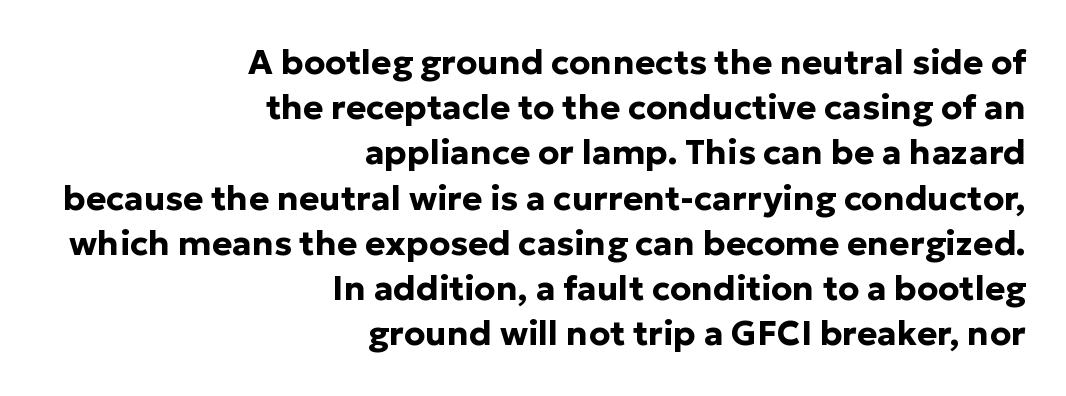
The image shows 34 px bold sans-serif type, upright; set right-aligned, normal line spacing (1.33x), normal letter spacing, not underlined; low stroke contrast and a medium x-height.
